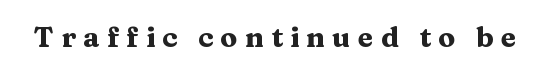
The image shows 28 px heavy, wide serif type, upright; set unusually wide letter spacing (+0.26 em), not underlined; medium stroke contrast and a medium x-height.
